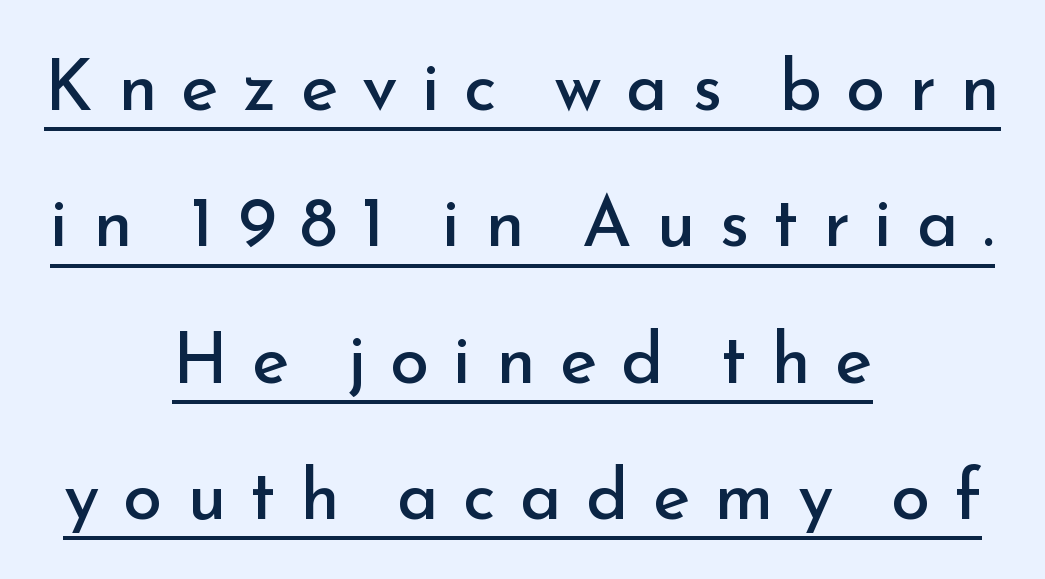
Q: Is the text bold? A: No.
Q: Is the text italic (slanted)? A: No, it is upright.
Q: Is the typeface a serif or a sans-serif typeface? A: Sans-serif.
Q: Is the text underlined? A: Yes.
Q: How is the paragraph aligned? A: Centered.
Q: Is the spacing between letters normal or unusually wide? A: Unusually wide.
Q: Is the spacing between lines tight, normal or loose? A: Loose.
Q: Width (condensed, normal, or wide)? A: Normal.
Q: Stroke contrast? A: Low.
Q: x-height? A: Small.
Q: Monospaced? A: No.
